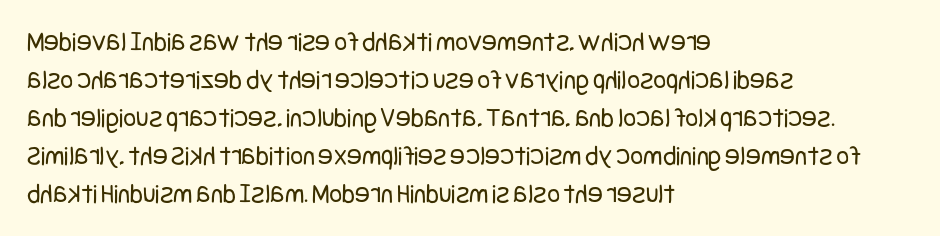
Q: Is the text bold? A: No.
Q: Is the text italic (slanted)? A: No, it is upright.
Q: Is the typeface a serif or a sans-serif typeface? A: Sans-serif.
Q: Is the text underlined? A: No.
Q: How is the paragraph aligned? A: Left-aligned.
Q: Is the spacing between letters normal or unusually wide? A: Normal.
Q: Is the spacing between lines tight, normal or loose? A: Normal.
Q: Width (condensed, normal, or wide)? A: Condensed.
Q: Stroke contrast? A: Low.
Q: x-height? A: Large.
